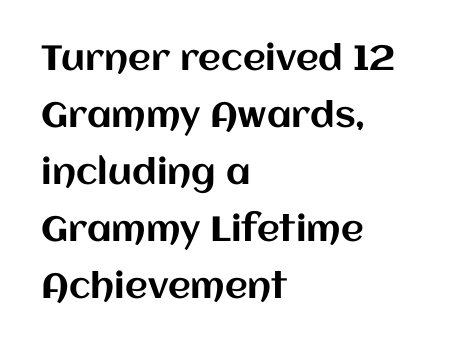
{"italic": "no", "width": "normal", "stroke_contrast": "medium", "x_height": "large", "monospaced": "no", "underline": "no", "align": "left", "line_spacing": "normal", "line_spacing_ratio": 1.63, "letter_spacing": "normal", "letter_spacing_em": 0.0, "glyph_px": 35}
